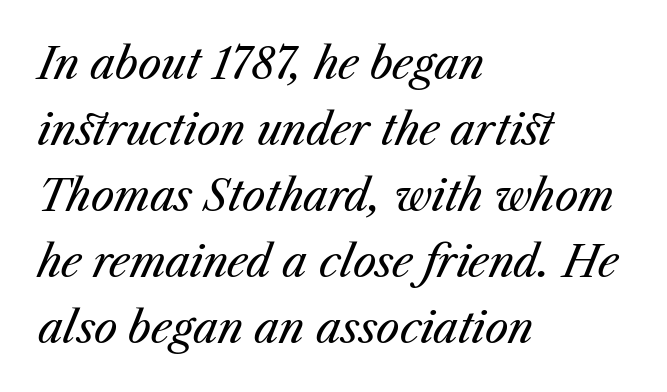
{"italic": "yes", "lean": "right", "slant_degrees": 23, "bold": "no", "weight": "regular", "width": "normal", "stroke_contrast": "medium", "x_height": "medium", "monospaced": "no", "underline": "no", "align": "left", "line_spacing": "normal", "line_spacing_ratio": 1.57, "letter_spacing": "normal", "letter_spacing_em": 0.0, "glyph_px": 42}
